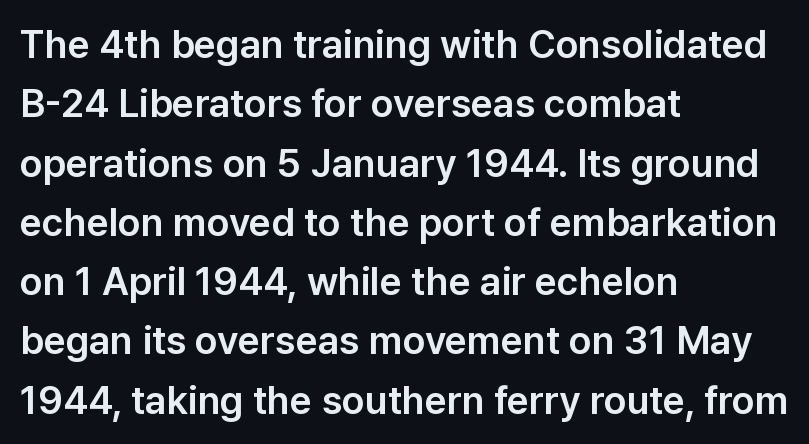
{"serif": "no", "italic": "no", "width": "normal", "stroke_contrast": "low", "x_height": "medium", "monospaced": "no", "underline": "no", "align": "left", "line_spacing": "normal", "line_spacing_ratio": 1.52, "letter_spacing": "normal", "letter_spacing_em": 0.0, "glyph_px": 39}
